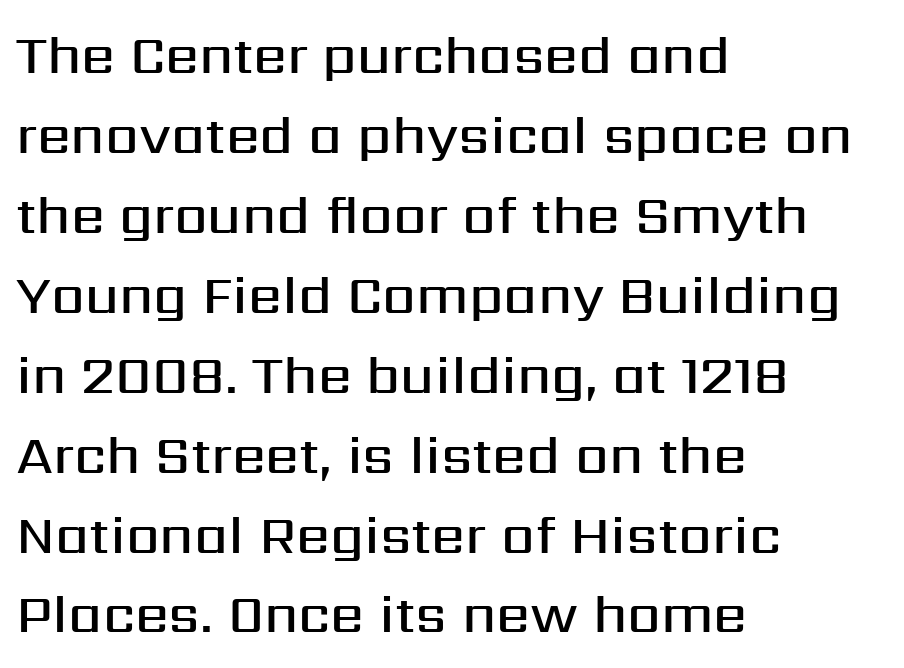
The image shows 54 px semibold sans-serif type, upright; set left-aligned, normal line spacing (1.48x), normal letter spacing, not underlined; medium stroke contrast and a medium x-height.
